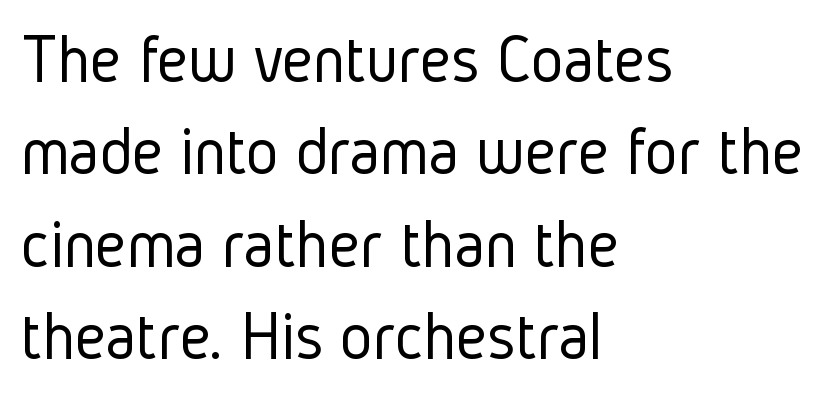
Serif or sans? Sans — the stroke terminals are bare. These lines are rendered in a variable-pitch font. Plain, unruled lines of type. The compositor pushed each line to the left boundary. The leading is moderate, giving the passage an even texture.
